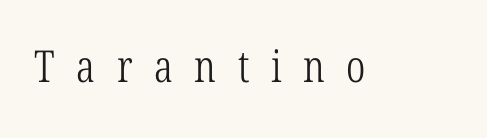
Type style note: has serifs. The foot of each line stays bare and open. The passage shown has open, widely tracked lettering throughout. No chunkiness to these letters — they're not bold.
